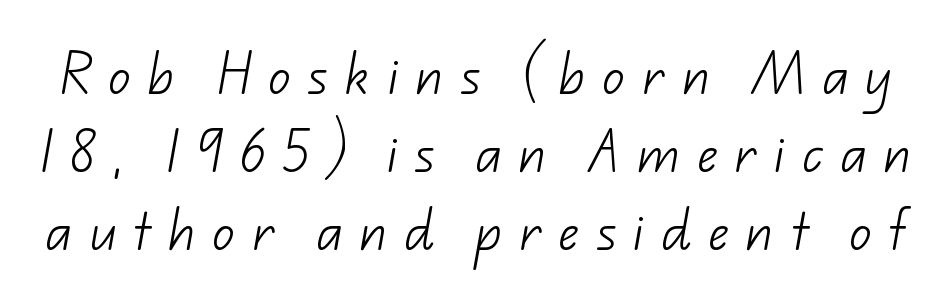
The image shows 45 px light sans-serif type; set line spacing 1.73x, unusually wide letter spacing (+0.37 em), not underlined; low stroke contrast and a small x-height.
